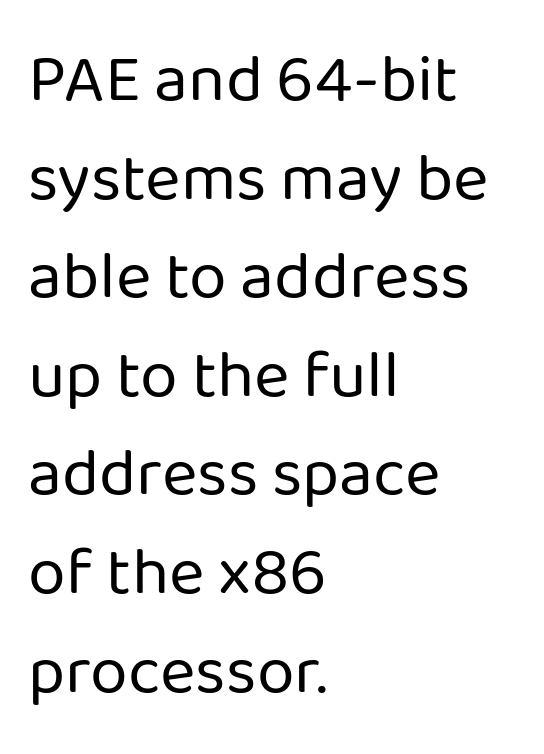
{"serif": "no", "italic": "no", "bold": "no", "weight": "regular", "width": "normal", "stroke_contrast": "low", "x_height": "medium", "monospaced": "no", "underline": "no", "align": "left", "line_spacing": "normal", "line_spacing_ratio": 1.45, "letter_spacing": "normal", "letter_spacing_em": 0.0, "glyph_px": 68}
